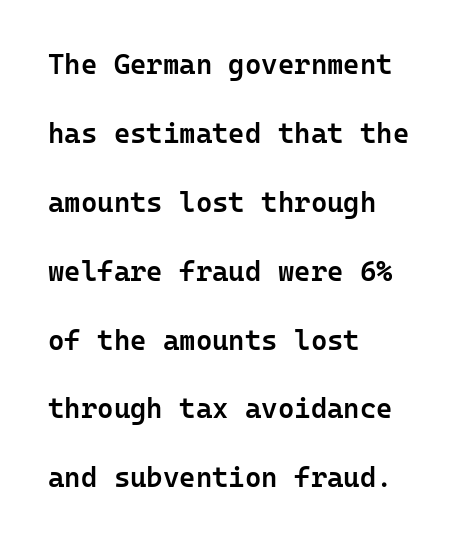
Q: Is the text bold? A: Semi-bold.
Q: Is the text italic (slanted)? A: No, it is upright.
Q: Is the typeface a serif or a sans-serif typeface? A: Sans-serif.
Q: Is the text underlined? A: No.
Q: How is the paragraph aligned? A: Left-aligned.
Q: Is the spacing between letters normal or unusually wide? A: Normal.
Q: Is the spacing between lines tight, normal or loose? A: Loose.
Q: Width (condensed, normal, or wide)? A: Normal.
Q: Stroke contrast? A: Low.
Q: x-height? A: Medium.
Q: Monospaced? A: Yes.
